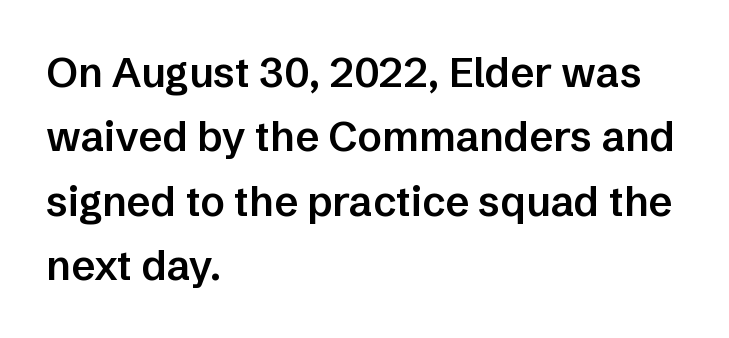
{"serif": "no", "italic": "no", "bold": "semi", "weight": "semibold", "width": "normal", "stroke_contrast": "low", "x_height": "medium", "monospaced": "no", "underline": "no", "align": "left", "line_spacing": "normal", "line_spacing_ratio": 1.57, "letter_spacing": "normal", "letter_spacing_em": 0.0, "glyph_px": 41}
